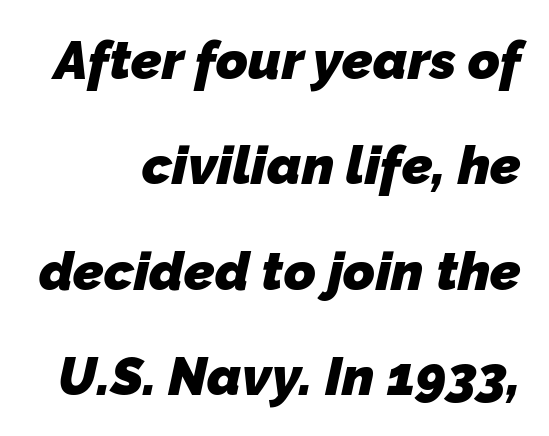
{"serif": "no", "bold": "yes", "weight": "heavy", "width": "normal", "stroke_contrast": "low", "x_height": "medium", "monospaced": "no", "underline": "no", "align": "right", "line_spacing": "loose", "line_spacing_ratio": 1.95, "letter_spacing": "normal", "letter_spacing_em": 0.0, "glyph_px": 54}
